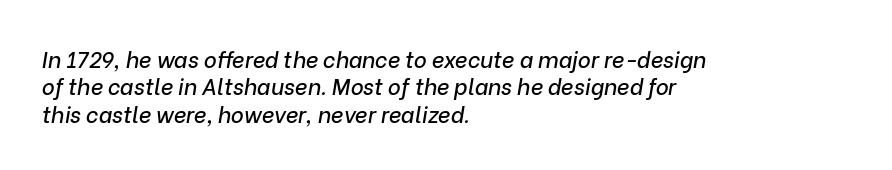
{"italic": "yes", "lean": "right", "slant_degrees": 9, "underline": "no", "align": "left", "line_spacing": "normal", "line_spacing_ratio": 1.25, "letter_spacing": "normal", "letter_spacing_em": 0.0, "glyph_px": 22}
